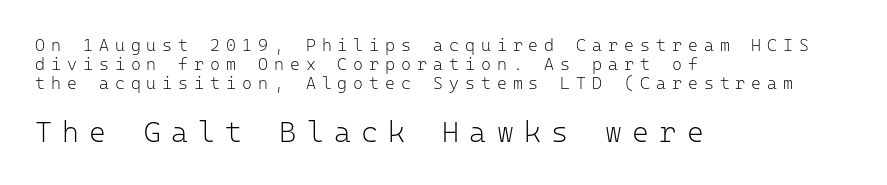
{"serif": "no", "italic": "no", "bold": "no", "weight": "light", "width": "normal", "stroke_contrast": "low", "x_height": "medium", "monospaced": "yes", "underline": "no", "align": "left", "line_spacing": "tight", "line_spacing_ratio": 1.12, "letter_spacing": "wide", "letter_spacing_em": 0.35, "larger_block": "second", "size_ratio": 1.71, "glyph_px": 29}
